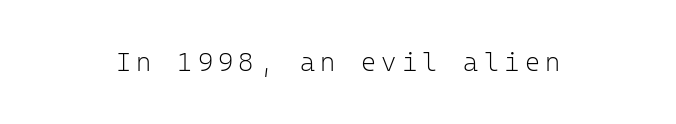
A typesetter would call this heavily tracked-out type. The lettering stays uniformly vertical, giving the passage a roman look. Each stroke keeps to a modest, everyday thickness or less. This rendering features lettering with no underline.
